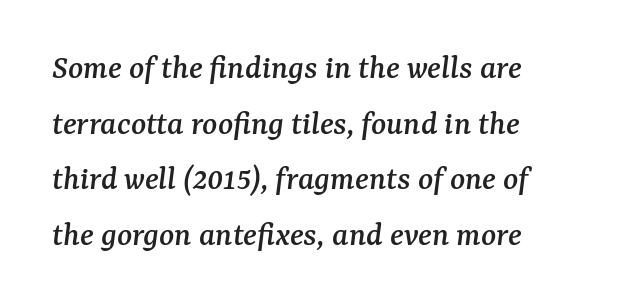
The image shows 35 px serif type, italic (leaning right); set left-aligned, normal line spacing (1.59x), normal letter spacing, not underlined; medium stroke contrast and a medium x-height.
